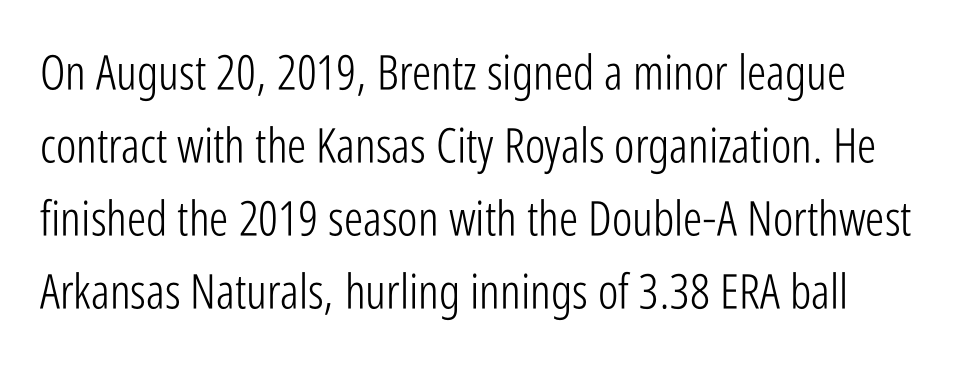
The image shows 48 px light, condensed sans-serif type, upright; set normal line spacing (1.52x), normal letter spacing, not underlined; low stroke contrast and a medium x-height.
